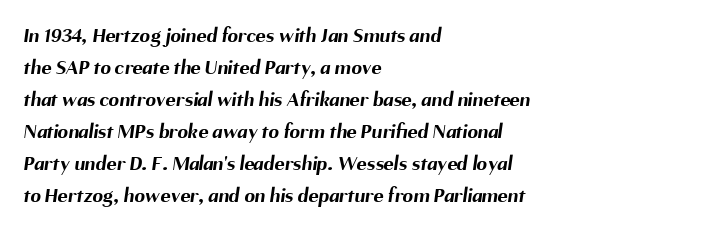
{"bold": "yes", "underline": "no", "align": "left", "line_spacing": "normal", "line_spacing_ratio": 1.52, "letter_spacing": "normal", "letter_spacing_em": 0.0, "glyph_px": 21}
